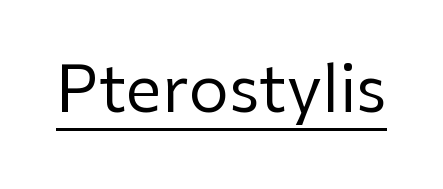
Q: Is the text bold? A: No.
Q: Is the text italic (slanted)? A: No, it is upright.
Q: Is the typeface a serif or a sans-serif typeface? A: Sans-serif.
Q: Is the text underlined? A: Yes.
Q: Is the spacing between letters normal or unusually wide? A: Normal.
Q: Width (condensed, normal, or wide)? A: Normal.
Q: Stroke contrast? A: Low.
Q: x-height? A: Medium.
Q: Monospaced? A: No.
